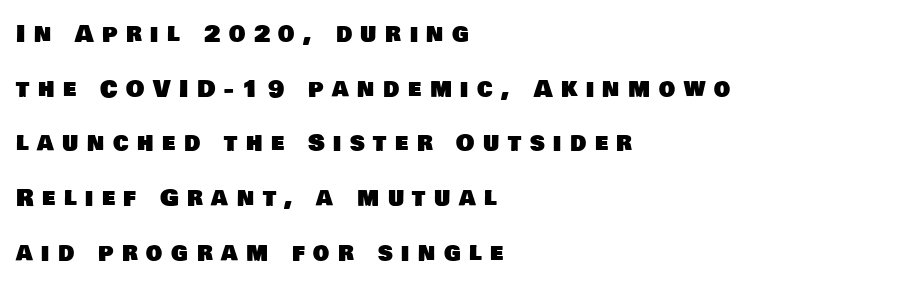
The image shows 23 px text type; set left-aligned, loose line spacing (2.38x), unusually wide letter spacing (+0.37 em), not underlined.
